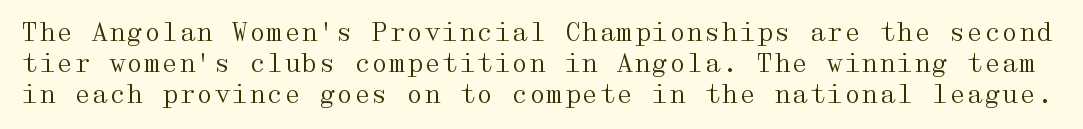
The image shows 25 px text type, upright; set line spacing 1.24x, normal letter spacing, not underlined.
